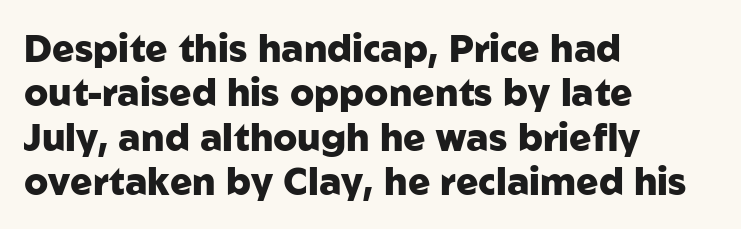
The image shows 37 px heavy sans-serif type, upright; set left-aligned, line spacing 1.2x, normal letter spacing, not underlined; low stroke contrast and a medium x-height.
